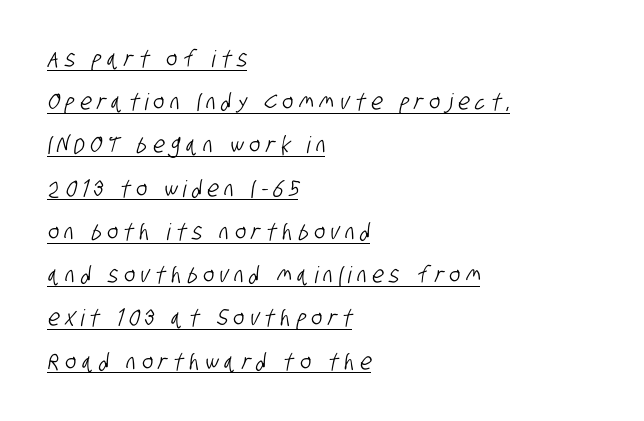
Short note: letters widely spaced. The sample's only ornament is a line tracing under the words. Reading down the block, your eye returns to a fixed left position each line.
